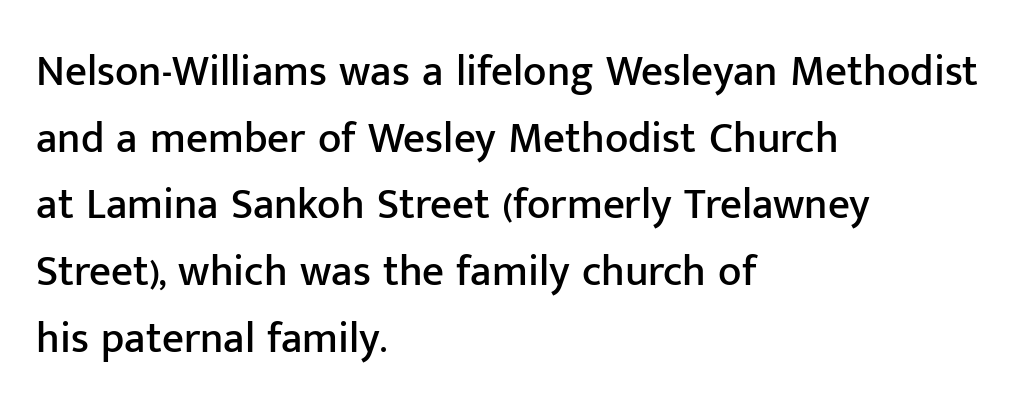
Character widths vary here, with narrow letters taking less room than wide ones. Clear beneath every line of the passage. Posture: straight, roman, zero tilt. Each line starts at the same left margin while the right side varies. Nothing unusual about the tracking: characters are spaced as the font intends.
